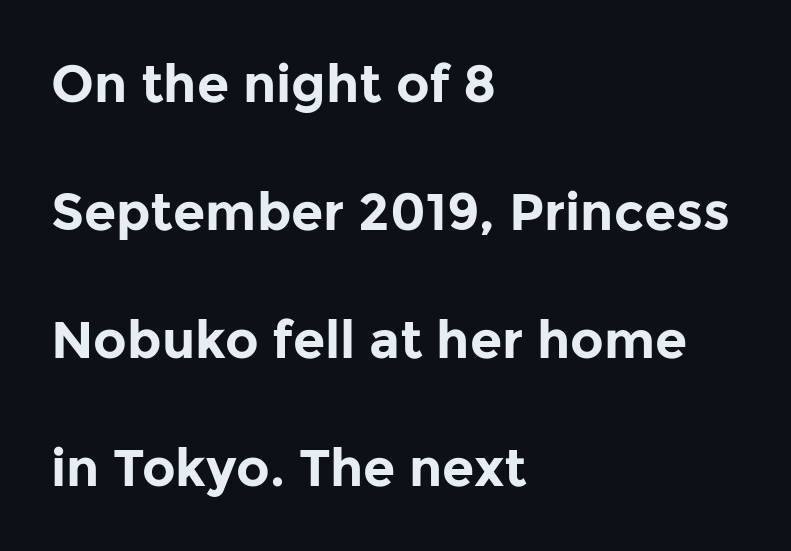
The image shows 52 px bold sans-serif type, upright; set left-aligned, loose line spacing (2.46x), normal letter spacing, not underlined; low stroke contrast and a medium x-height.
